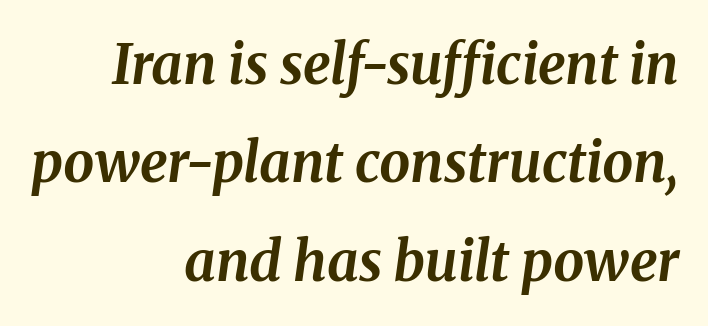
{"italic": "yes", "lean": "right", "slant_degrees": 8, "bold": "yes", "weight": "bold", "width": "normal", "stroke_contrast": "medium", "x_height": "medium", "monospaced": "no", "underline": "no", "align": "right", "line_spacing_ratio": 1.79, "letter_spacing": "normal", "letter_spacing_em": 0.0, "glyph_px": 55}
